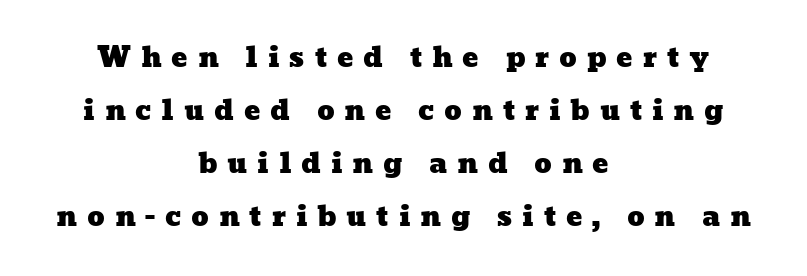
Honestly, the rows look like they've been pulled way apart. Check under the words: just untouched page. If you folded the block vertically in half, each line would mirror itself in length. Inter-character spacing is expanded well beyond the font's built-in metrics.
